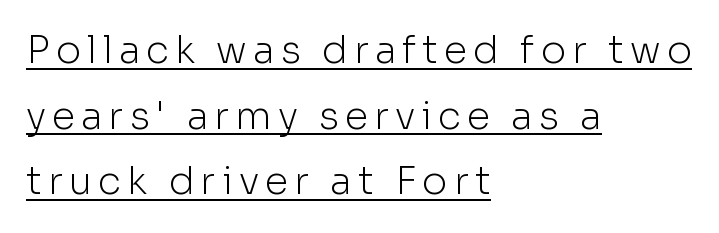
The specimen includes a rule beneath the text block's lines. This is roman type, the default non-slanted kind. Nope, no serifs anywhere on these letters. Is the type heavy? It reads as light-to-regular instead.
